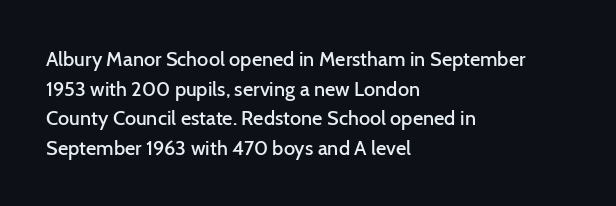
Q: Is the text bold? A: Semi-bold.
Q: Is the text italic (slanted)? A: No, it is upright.
Q: Is the text underlined? A: No.
Q: How is the paragraph aligned? A: Left-aligned.
Q: Is the spacing between letters normal or unusually wide? A: Normal.
Q: Is the spacing between lines tight, normal or loose? A: Normal.
